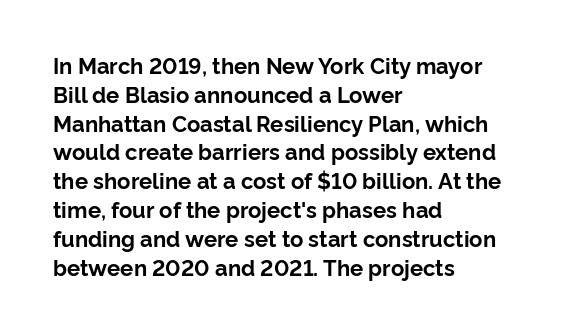
The image shows 22 px bold type, upright; set left-aligned, normal line spacing (1.31x), normal letter spacing, not underlined.
